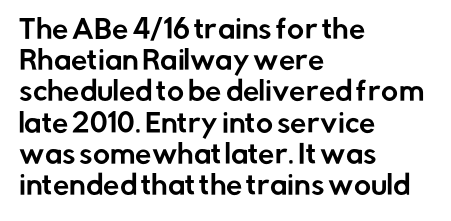
The image shows 26 px text type, upright; set left-aligned, line spacing 1.2x, normal letter spacing, not underlined.
